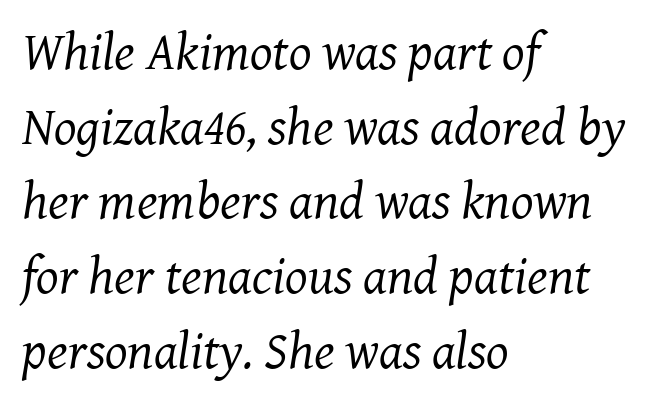
Q: Is the text bold? A: No.
Q: Is the text italic (slanted)? A: Yes, it leans right by about 8 degrees.
Q: Is the typeface a serif or a sans-serif typeface? A: Serif.
Q: Is the text underlined? A: No.
Q: How is the paragraph aligned? A: Left-aligned.
Q: Is the spacing between letters normal or unusually wide? A: Normal.
Q: Is the spacing between lines tight, normal or loose? A: Normal.
Q: Width (condensed, normal, or wide)? A: Normal.
Q: Stroke contrast? A: Medium.
Q: x-height? A: Medium.
Q: Monospaced? A: No.
